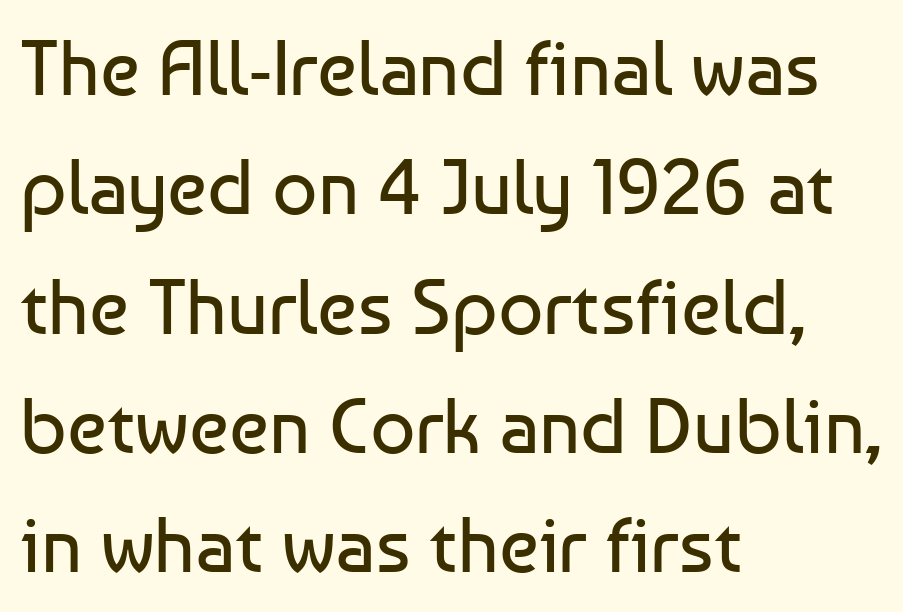
Typographically, this falls in the sans-serif category. Leading matches the norm, producing a regular column. Do the characters align in a grid? No, the font is proportional. Short and long lines alike share a common starting point at left.
